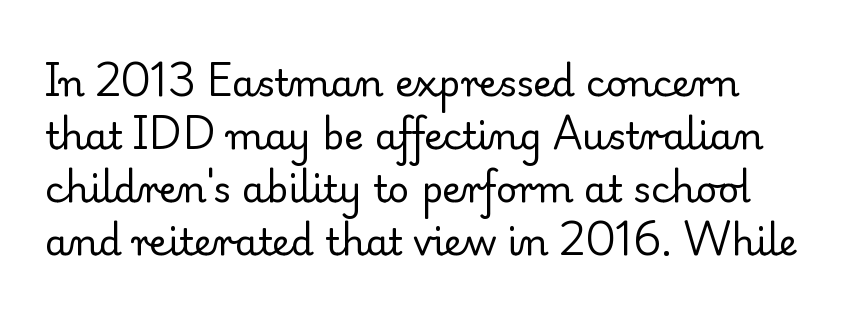
The image shows 37 px regular-weight serif type, upright; set left-aligned, normal line spacing (1.43x), normal letter spacing, not underlined; low stroke contrast and a small x-height.
